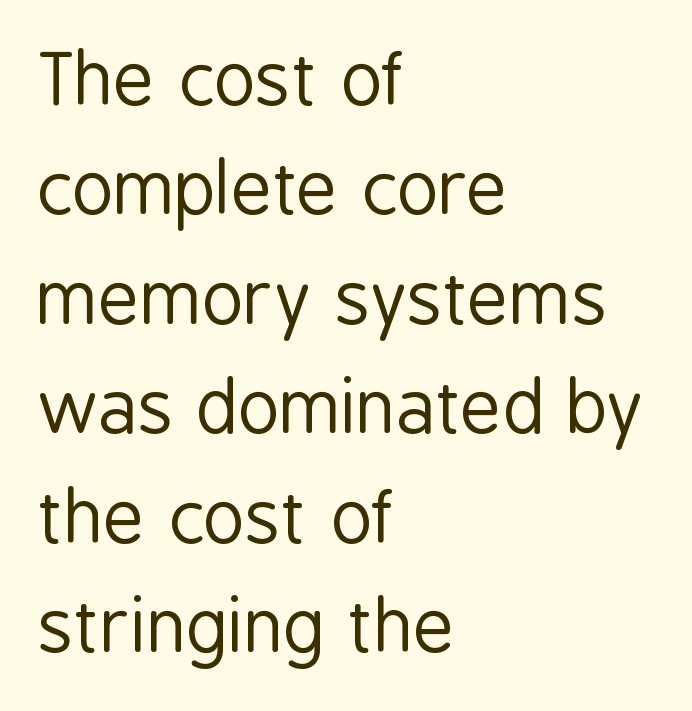
{"serif": "no", "italic": "no", "bold": "no", "weight": "regular", "width": "condensed", "stroke_contrast": "low", "x_height": "medium", "monospaced": "no", "underline": "no", "align": "left", "line_spacing": "normal", "line_spacing_ratio": 1.52, "letter_spacing": "normal", "letter_spacing_em": 0.0, "glyph_px": 72}
